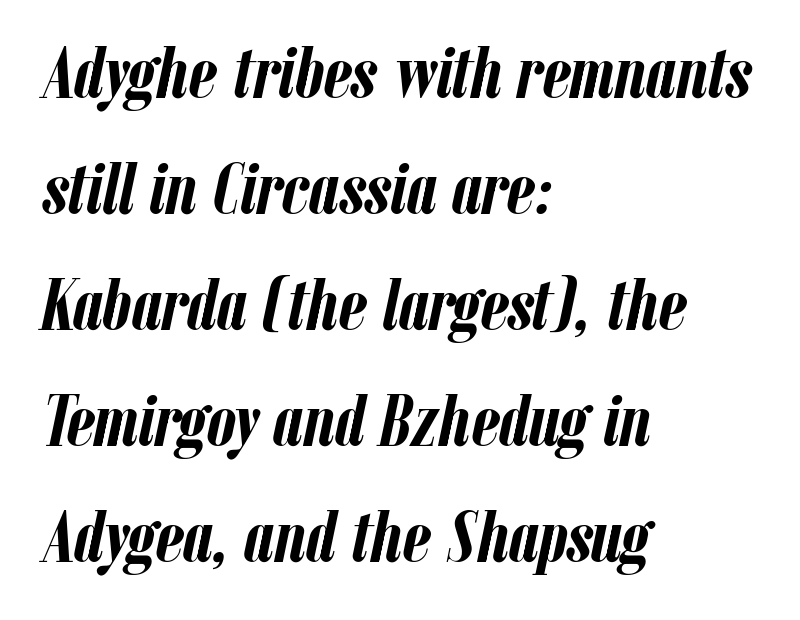
{"italic": "yes", "lean": "right", "slant_degrees": 12, "bold": "yes", "weight": "semibold", "width": "condensed", "stroke_contrast": "low", "x_height": "medium", "monospaced": "no", "underline": "no", "align": "left", "line_spacing": "normal", "line_spacing_ratio": 1.59, "letter_spacing": "normal", "letter_spacing_em": 0.0, "glyph_px": 73}
